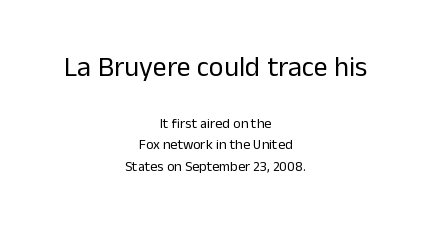
Q: Is the text bold? A: No.
Q: Is the text italic (slanted)? A: No, it is upright.
Q: Is the typeface a serif or a sans-serif typeface? A: Sans-serif.
Q: Is the text underlined? A: No.
Q: How is the paragraph aligned? A: Centered.
Q: Is the spacing between letters normal or unusually wide? A: Normal.
Q: Is the spacing between lines tight, normal or loose? A: Normal.
Q: Which block of text is set in a larger size, the first (top) or the second (bottom)? A: The first (top) one.
Q: Width (condensed, normal, or wide)? A: Normal.
Q: Stroke contrast? A: Low.
Q: x-height? A: Medium.
Q: Monospaced? A: No.
